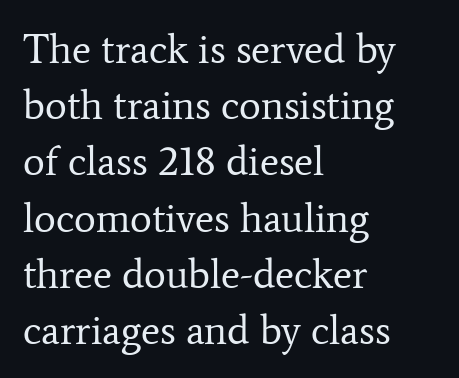
{"serif": "yes", "italic": "no", "bold": "no", "weight": "regular", "width": "normal", "stroke_contrast": "low", "x_height": "medium", "monospaced": "no", "underline": "no", "align": "left", "line_spacing": "normal", "line_spacing_ratio": 1.37, "letter_spacing": "normal", "letter_spacing_em": 0.0, "glyph_px": 41}
